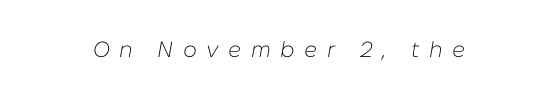
Q: Is the text bold? A: No.
Q: Is the text italic (slanted)? A: Yes, it leans right by about 10 degrees.
Q: Is the text underlined? A: No.
Q: Is the spacing between letters normal or unusually wide? A: Unusually wide.
